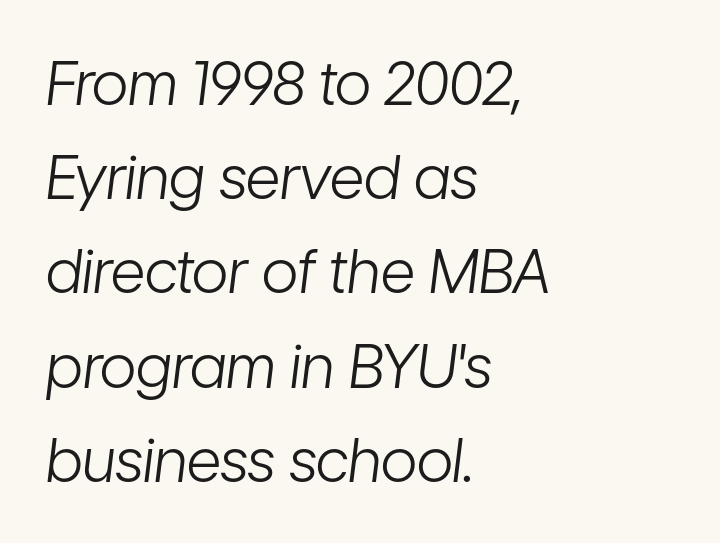
Q: Is the text bold? A: No.
Q: Is the text italic (slanted)? A: Yes, it leans right by about 7 degrees.
Q: Is the text underlined? A: No.
Q: How is the paragraph aligned? A: Left-aligned.
Q: Is the spacing between letters normal or unusually wide? A: Normal.
Q: Is the spacing between lines tight, normal or loose? A: Normal.
Q: Width (condensed, normal, or wide)? A: Condensed.
Q: Stroke contrast? A: Low.
Q: x-height? A: Medium.
Q: Monospaced? A: No.
